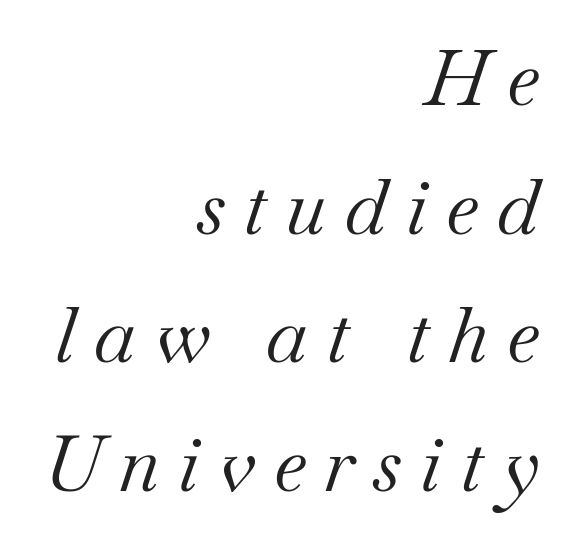
Think standard paragraph weight, or any step lighter than that. Is this a fixed-width face? No — the glyphs have proportional, varying widths. Notice how the stems are inclined rather than vertical — that's the hallmark of italics. A serif font was chosen for this passage.
